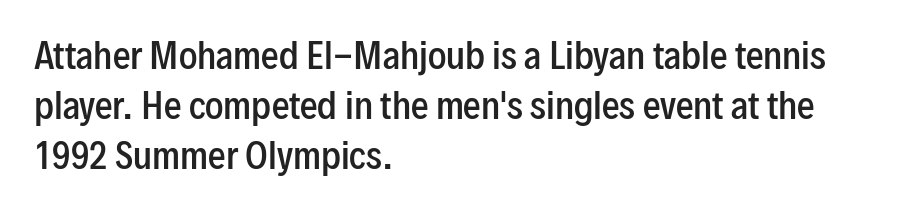
The image shows 35 px semibold, condensed sans-serif type, upright; set left-aligned, normal line spacing (1.43x), normal letter spacing, not underlined; low stroke contrast and a medium x-height.
